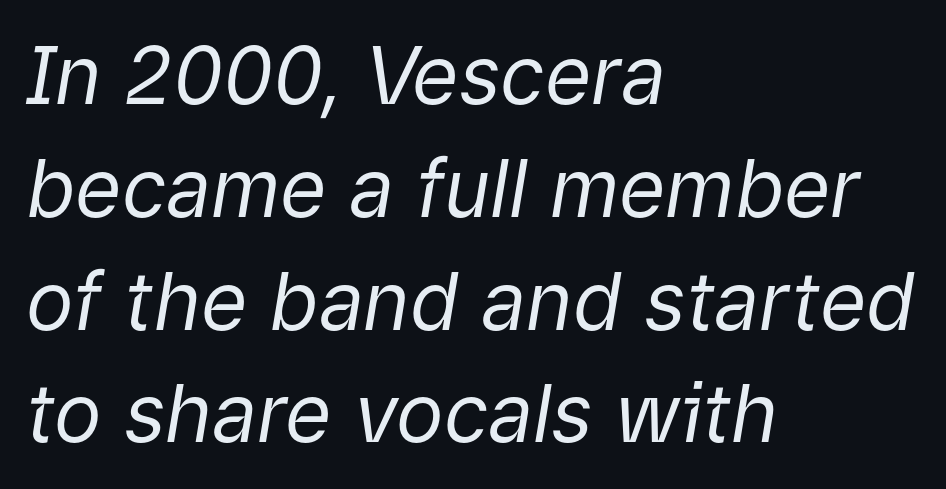
{"italic": "yes", "lean": "right", "slant_degrees": 9, "bold": "no", "weight": "regular", "width": "normal", "stroke_contrast": "low", "x_height": "medium", "monospaced": "no", "underline": "no", "align": "left", "line_spacing": "normal", "line_spacing_ratio": 1.41, "letter_spacing": "normal", "letter_spacing_em": 0.0, "glyph_px": 80}
